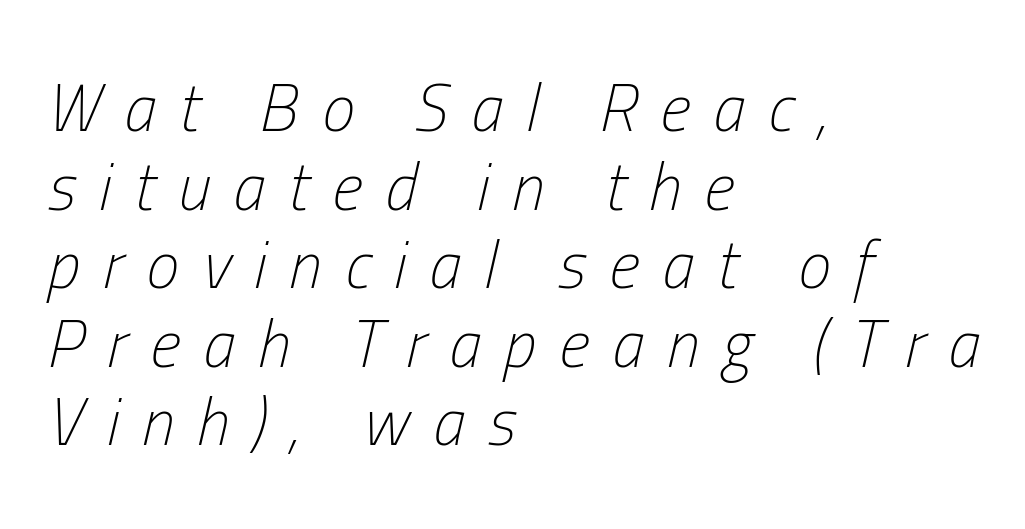
Q: Is the text bold? A: No.
Q: Is the text italic (slanted)? A: Yes, it leans right by about 13 degrees.
Q: Is the text underlined? A: No.
Q: How is the paragraph aligned? A: Left-aligned.
Q: Is the spacing between letters normal or unusually wide? A: Unusually wide.
Q: Width (condensed, normal, or wide)? A: Condensed.
Q: Stroke contrast? A: Low.
Q: x-height? A: Medium.
Q: Monospaced? A: No.
